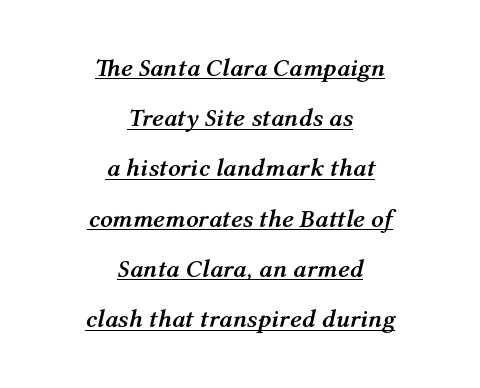
The image shows 25 px bold type, italic (leaning right); set centered, loose line spacing (2.01x), normal letter spacing, underlined.
